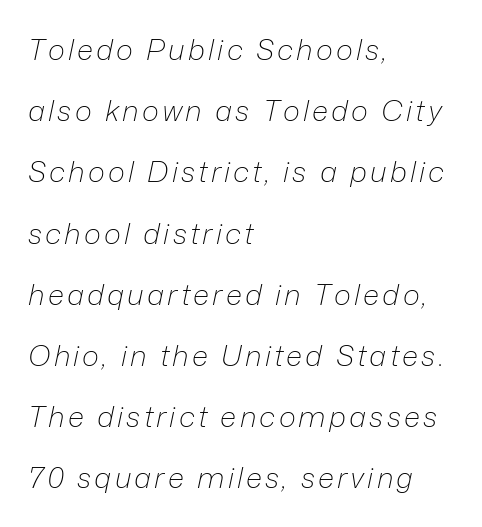
Q: Is the text bold? A: No.
Q: Is the text italic (slanted)? A: Yes, it leans right by about 12 degrees.
Q: Is the text underlined? A: No.
Q: How is the paragraph aligned? A: Left-aligned.
Q: Is the spacing between lines tight, normal or loose? A: Loose.
Q: Width (condensed, normal, or wide)? A: Normal.
Q: Stroke contrast? A: Low.
Q: x-height? A: Medium.
Q: Monospaced? A: No.
